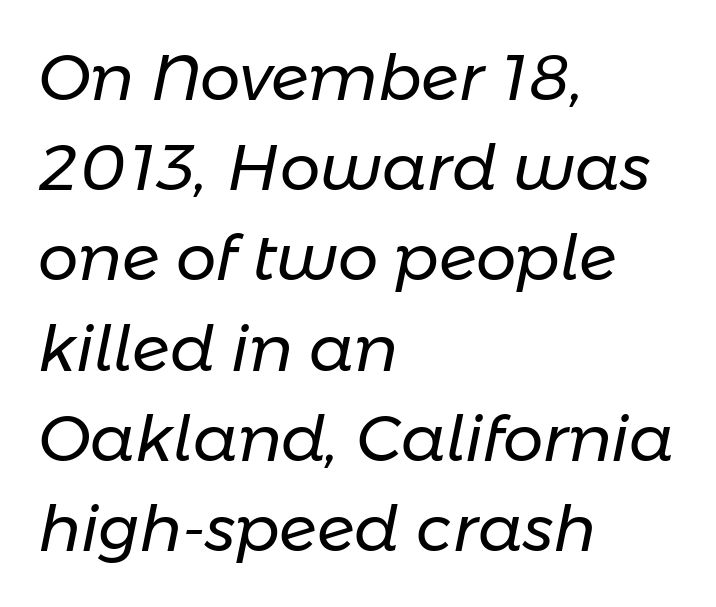
Caption: multi-line text, flush left, ragged right. Slanted lettering throughout. Summary of vertical rhythm: regular, with standard interline spacing. Stems here are at most as thick as an everyday book face. No word sits above an underline. Think of a printed novel: that variable character pitch is what you see here.
